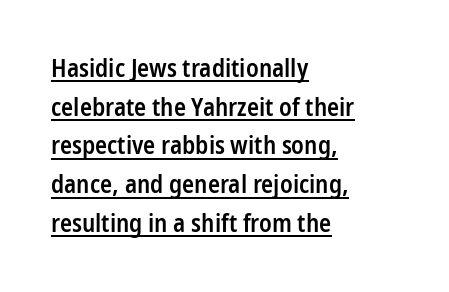
The image shows 25 px text type, upright; set left-aligned, normal line spacing (1.55x), normal letter spacing, underlined.
